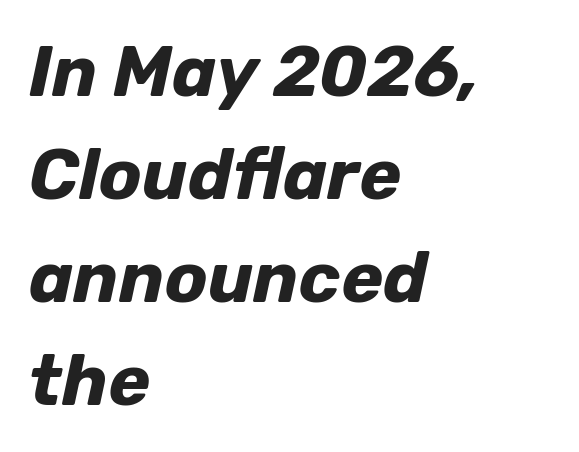
Nothing unusual about the tracking: characters are spaced as the font intends. Heft: maximum for text — a bold. The space between consecutive lines is moderate. Style check: oblique.
